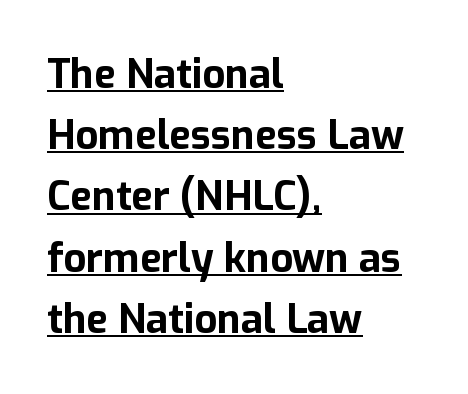
The image shows 40 px bold sans-serif type, upright; set left-aligned, normal line spacing (1.53x), normal letter spacing, underlined; low stroke contrast and a medium x-height.
